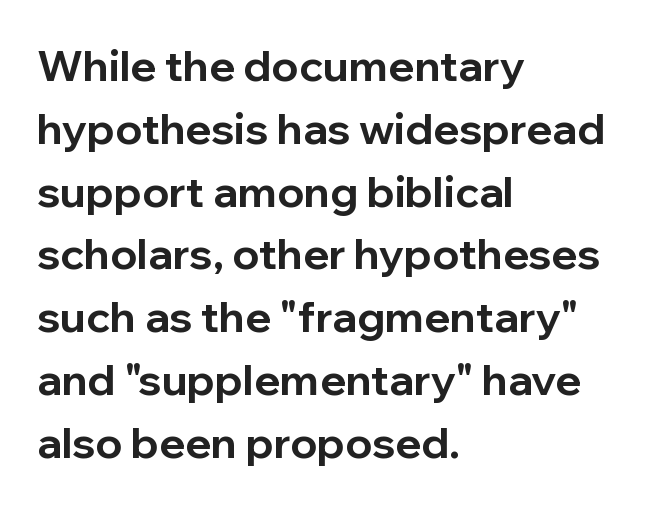
The image shows 43 px bold sans-serif type, upright; set left-aligned, normal line spacing (1.46x), normal letter spacing, not underlined; low stroke contrast and a medium x-height.
